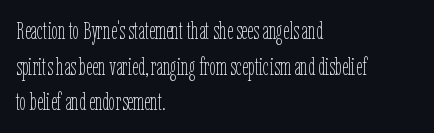
The image shows 24 px text type, upright; set left-aligned, normal line spacing (1.48x), normal letter spacing, not underlined.
